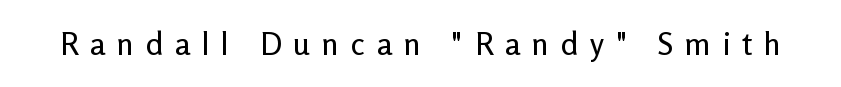
The image shows 31 px sans-serif type, upright; set unusually wide letter spacing (+0.38 em), not underlined; low stroke contrast and a medium x-height.
